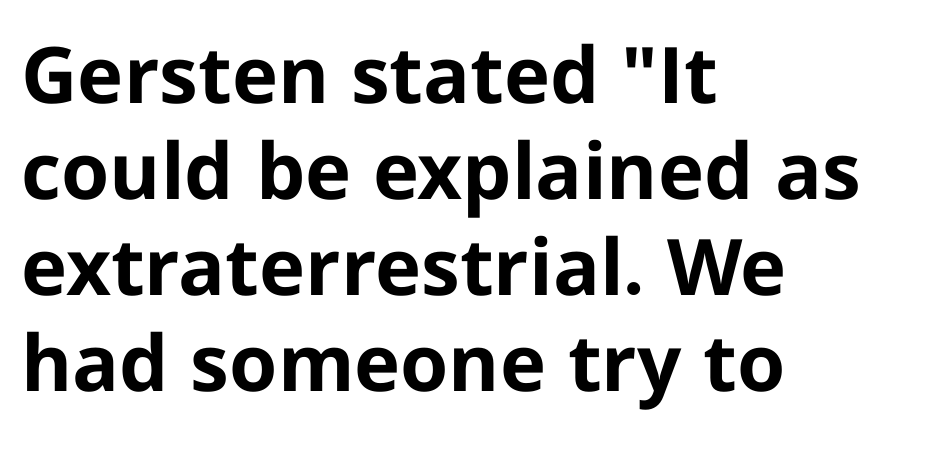
Q: Is the text bold? A: Yes.
Q: Is the text italic (slanted)? A: No, it is upright.
Q: Is the typeface a serif or a sans-serif typeface? A: Sans-serif.
Q: Is the text underlined? A: No.
Q: How is the paragraph aligned? A: Left-aligned.
Q: Is the spacing between letters normal or unusually wide? A: Normal.
Q: Width (condensed, normal, or wide)? A: Normal.
Q: Stroke contrast? A: Low.
Q: x-height? A: Medium.
Q: Monospaced? A: No.
